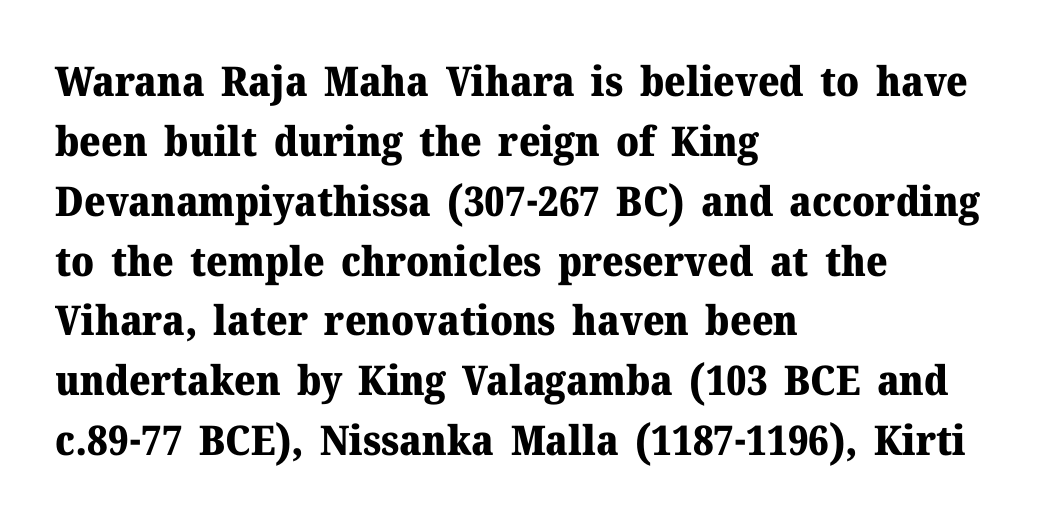
The image shows 41 px heavy serif type, upright; set left-aligned, normal line spacing (1.46x), normal letter spacing, not underlined; medium stroke contrast and a medium x-height.
